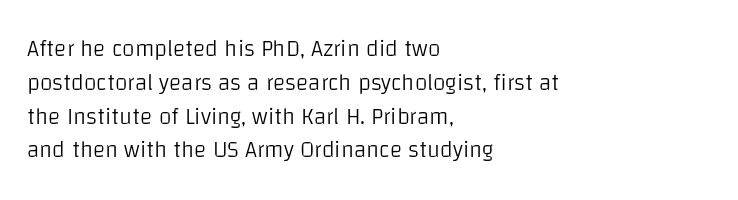
The image shows 23 px text type, upright; set left-aligned, normal line spacing (1.47x), normal letter spacing, not underlined.
